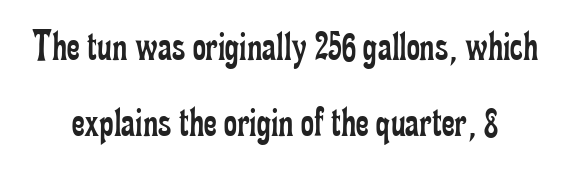
Q: Is the text bold? A: No.
Q: Is the text italic (slanted)? A: No, it is upright.
Q: Is the typeface a serif or a sans-serif typeface? A: Serif.
Q: Is the text underlined? A: No.
Q: Is the spacing between letters normal or unusually wide? A: Normal.
Q: Is the spacing between lines tight, normal or loose? A: Normal.
Q: Width (condensed, normal, or wide)? A: Condensed.
Q: Stroke contrast? A: Low.
Q: x-height? A: Small.
Q: Monospaced? A: No.
